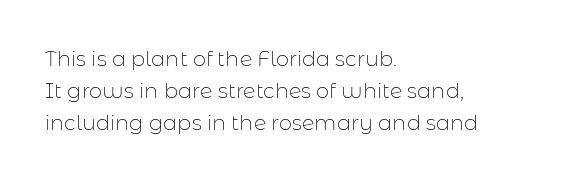
{"italic": "no", "bold": "no", "underline": "no", "align": "left", "line_spacing": "normal", "line_spacing_ratio": 1.52, "letter_spacing": "normal", "letter_spacing_em": 0.0, "glyph_px": 21}
